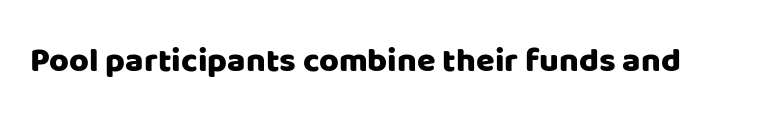
Typographically, this falls in the sans-serif category. Glyph-to-glyph distance matches everyday printed text. Quick note: not italic, upright. The zone under the glyphs is completely vacant.
